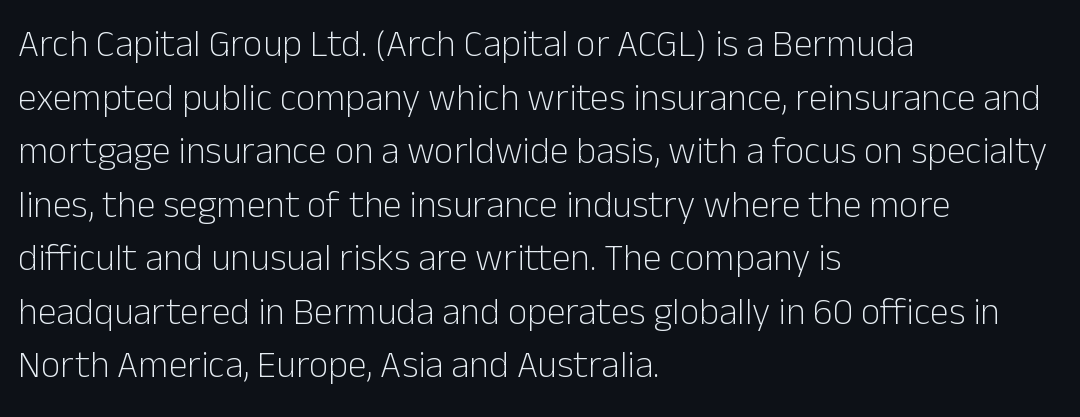
Q: Is the text bold? A: No.
Q: Is the text italic (slanted)? A: No, it is upright.
Q: Is the typeface a serif or a sans-serif typeface? A: Sans-serif.
Q: Is the text underlined? A: No.
Q: How is the paragraph aligned? A: Left-aligned.
Q: Is the spacing between letters normal or unusually wide? A: Normal.
Q: Is the spacing between lines tight, normal or loose? A: Normal.
Q: Width (condensed, normal, or wide)? A: Normal.
Q: Stroke contrast? A: Low.
Q: x-height? A: Medium.
Q: Monospaced? A: No.
